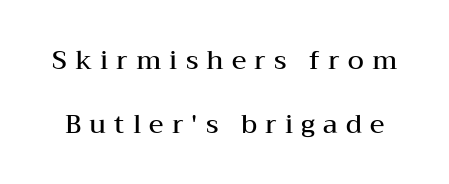
{"italic": "no", "bold": "semi", "underline": "no", "line_spacing": "loose", "line_spacing_ratio": 2.46, "letter_spacing": "wide", "letter_spacing_em": 0.31, "glyph_px": 26}
